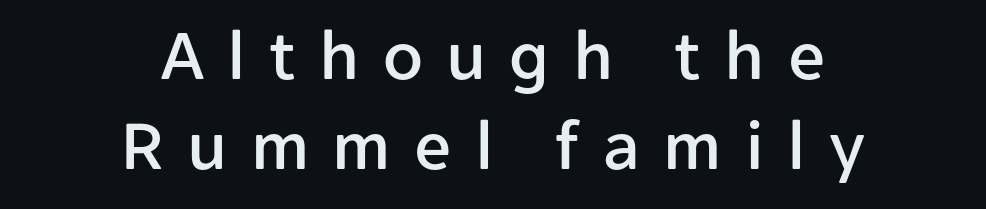
The letters advance in unequal steps, a hallmark of proportional type. Descender tails drop into unmarked territory. Observe the absence of serifs on each vertical stroke in this sample. The tracking reads as deliberately expanded to a designer's eye. The letters stand straight up with perfectly vertical stems.
